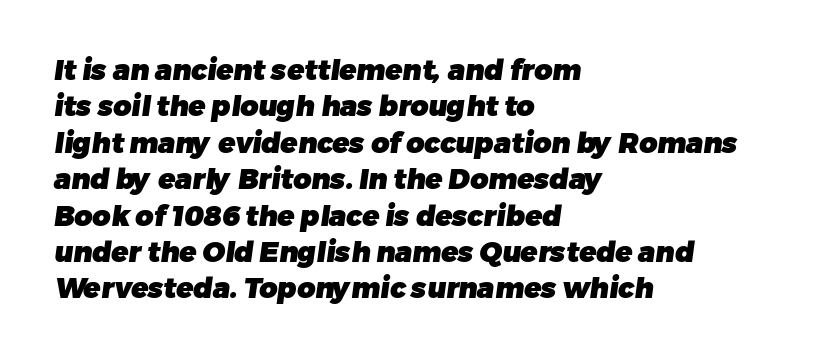
{"serif": "no", "bold": "yes", "weight": "heavy", "width": "normal", "stroke_contrast": "low", "x_height": "medium", "monospaced": "no", "underline": "no", "align": "left", "line_spacing": "normal", "line_spacing_ratio": 1.3, "letter_spacing": "normal", "letter_spacing_em": 0.0, "glyph_px": 28}
